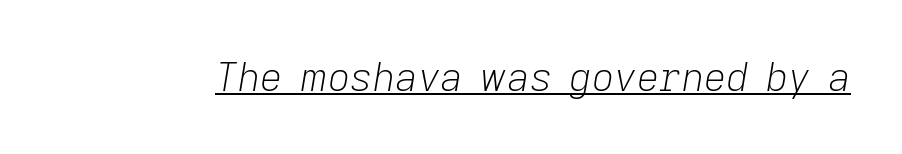
{"italic": "yes", "lean": "right", "slant_degrees": 9, "bold": "no", "weight": "light", "width": "normal", "stroke_contrast": "low", "x_height": "medium", "monospaced": "no", "underline": "yes", "letter_spacing": "normal", "letter_spacing_em": 0.0, "glyph_px": 39}
